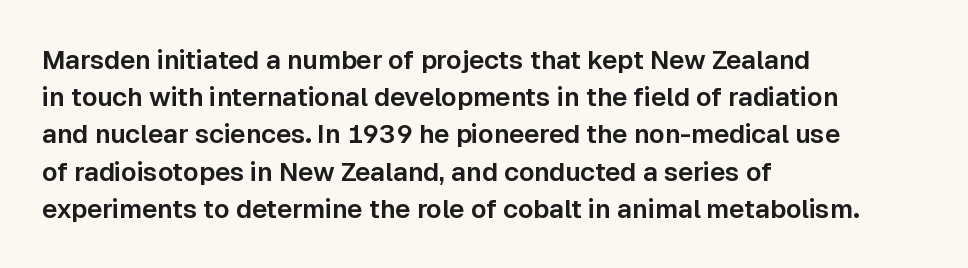
The passage is arranged the way most books set body copy — flush left. No extra tracking has been applied to these lines. You can tell it's not italic because the verticals are truly vertical. The leading is moderate, giving the passage an even texture. The specimen omits any rule beneath the text block's lines.
